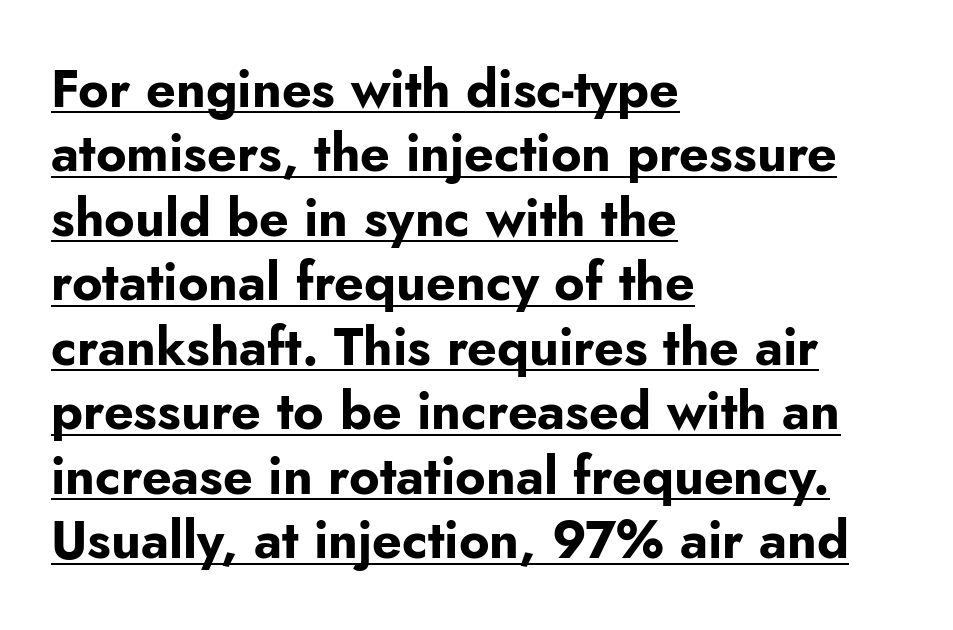
The image shows 52 px bold sans-serif type, upright; set left-aligned, line spacing 1.24x, normal letter spacing, underlined; low stroke contrast and a small x-height.
